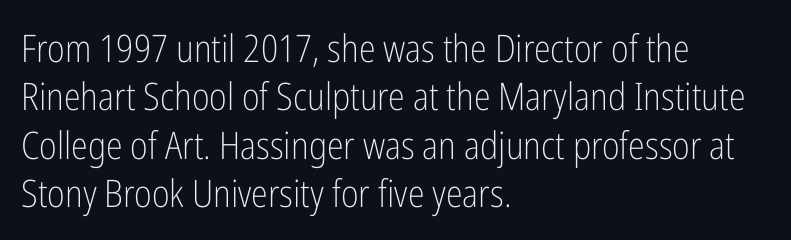
{"serif": "no", "italic": "no", "bold": "no", "weight": "light", "width": "condensed", "stroke_contrast": "low", "x_height": "medium", "monospaced": "no", "underline": "no", "align": "left", "line_spacing": "normal", "line_spacing_ratio": 1.27, "letter_spacing": "normal", "letter_spacing_em": 0.0, "glyph_px": 38}
